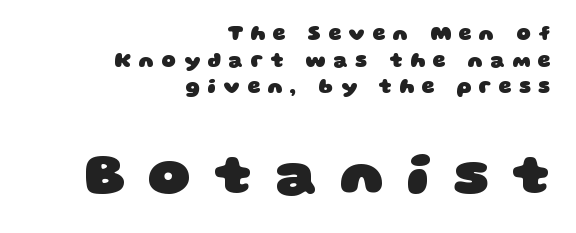
{"serif": "no", "bold": "yes", "weight": "heavy", "width": "wide", "stroke_contrast": "low", "x_height": "large", "monospaced": "no", "underline": "no", "align": "right", "line_spacing": "normal", "line_spacing_ratio": 1.33, "letter_spacing": "wide", "letter_spacing_em": 0.38, "larger_block": "second", "size_ratio": 2.95, "glyph_px": 59}
